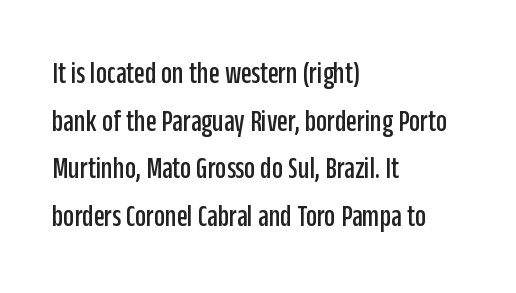
Check under the words: just untouched page. Visually the block forms a straight wall on the left and a jagged coastline on the right. The passage shown is typed in a proportional face where columns would drift. The vertical gap from one line to the next is medium. Nobody touched the tracking dial on this one.
